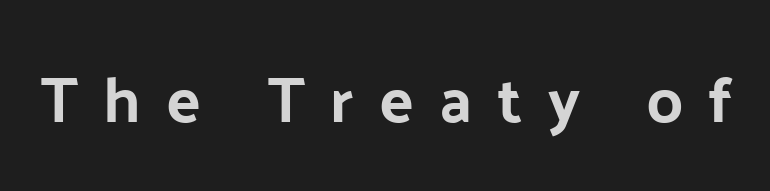
Looks like regular typesetting: each glyph gets only the width it needs. The rendering inserts visible extra space after every character. Unlike a traditional serif, this face leaves its strokes unadorned. The words here are not underlined. No italicization has been applied; the sample stays upright.
